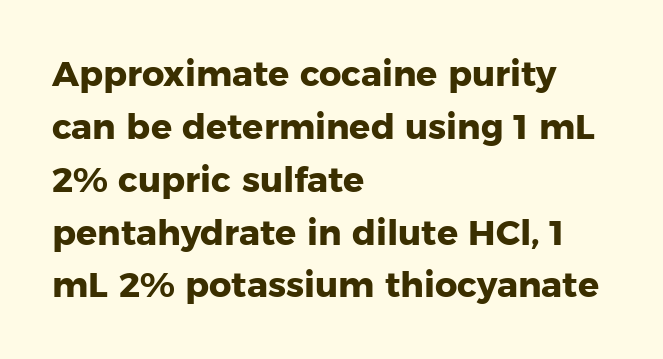
Q: Is the text bold? A: Yes.
Q: Is the text italic (slanted)? A: No, it is upright.
Q: Is the typeface a serif or a sans-serif typeface? A: Sans-serif.
Q: Is the text underlined? A: No.
Q: How is the paragraph aligned? A: Left-aligned.
Q: Is the spacing between letters normal or unusually wide? A: Normal.
Q: Is the spacing between lines tight, normal or loose? A: Normal.
Q: Width (condensed, normal, or wide)? A: Normal.
Q: Stroke contrast? A: Low.
Q: x-height? A: Medium.
Q: Monospaced? A: No.
